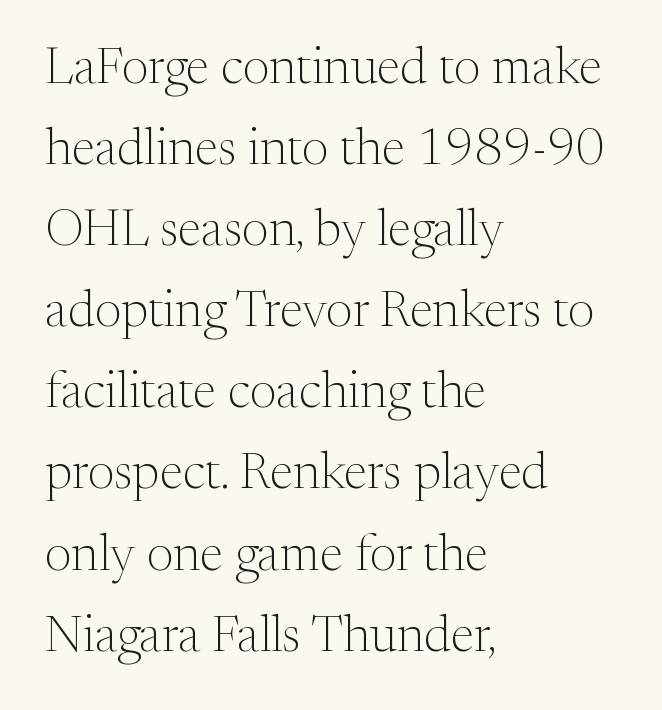
Q: Is the text bold? A: No.
Q: Is the text italic (slanted)? A: No, it is upright.
Q: Is the typeface a serif or a sans-serif typeface? A: Serif.
Q: Is the text underlined? A: No.
Q: How is the paragraph aligned? A: Left-aligned.
Q: Is the spacing between letters normal or unusually wide? A: Normal.
Q: Is the spacing between lines tight, normal or loose? A: Normal.
Q: Width (condensed, normal, or wide)? A: Normal.
Q: Stroke contrast? A: Medium.
Q: x-height? A: Medium.
Q: Monospaced? A: No.
